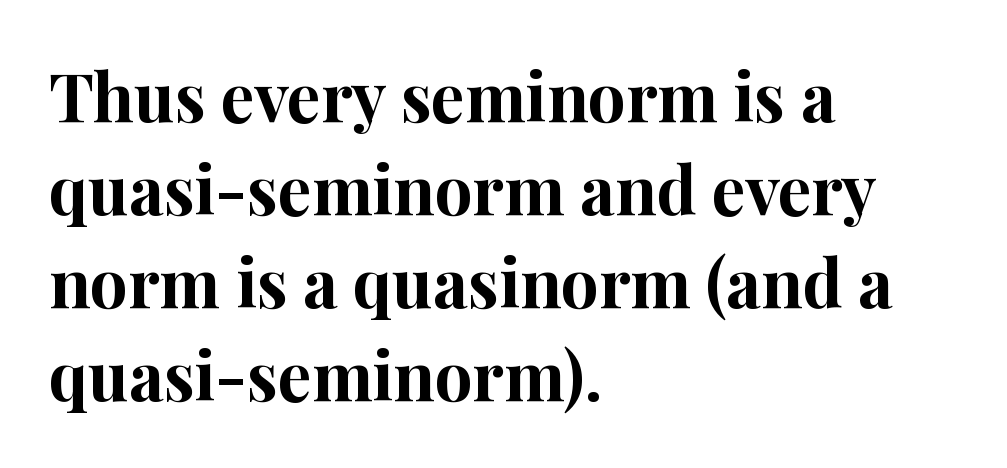
The image shows 67 px bold serif type, upright; set left-aligned, normal line spacing (1.39x), normal letter spacing, not underlined; high stroke contrast and a medium x-height.
